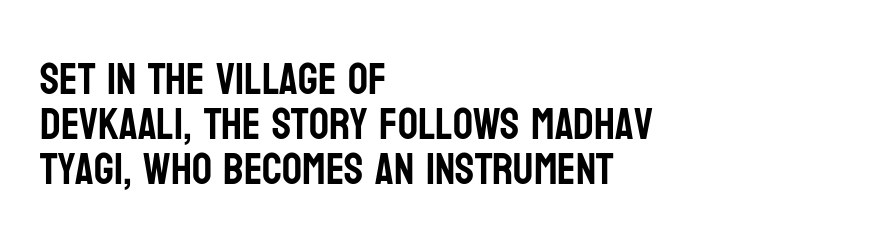
The image shows 44 px condensed sans-serif type, upright; set left-aligned, tight line spacing (1.02x), normal letter spacing, not underlined; low stroke contrast and a large x-height.
